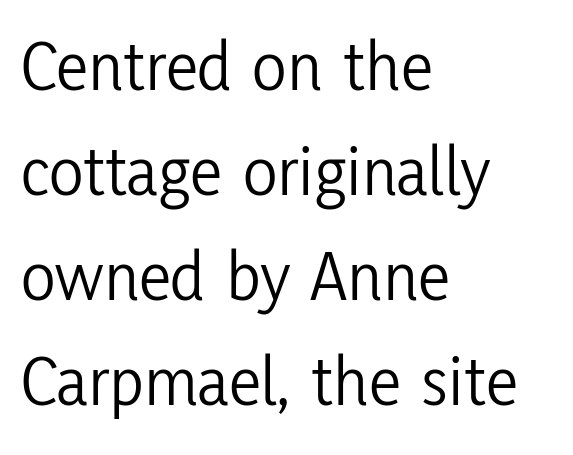
Honestly, the letter spacing is just normal — you wouldn't notice it. The letters advance in unequal steps, a hallmark of proportional type. Rendered with straight, roman letterforms. These lines sit exactly where default settings would place them.
